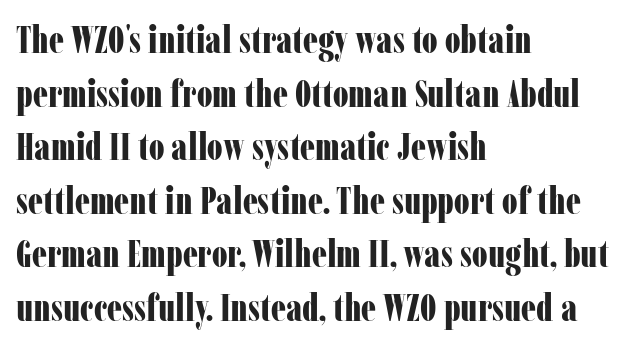
{"serif": "yes", "italic": "no", "bold": "yes", "weight": "bold", "width": "condensed", "stroke_contrast": "low", "x_height": "medium", "monospaced": "no", "underline": "no", "align": "left", "line_spacing": "normal", "line_spacing_ratio": 1.41, "letter_spacing": "normal", "letter_spacing_em": 0.0, "glyph_px": 38}
